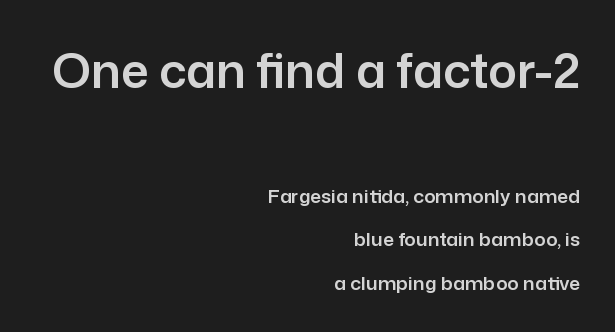
{"serif": "no", "italic": "no", "width": "normal", "stroke_contrast": "low", "x_height": "medium", "monospaced": "no", "underline": "no", "align": "right", "line_spacing": "loose", "line_spacing_ratio": 2.27, "letter_spacing": "normal", "letter_spacing_em": 0.0, "larger_block": "first", "size_ratio": 2.53, "glyph_px": 48}
